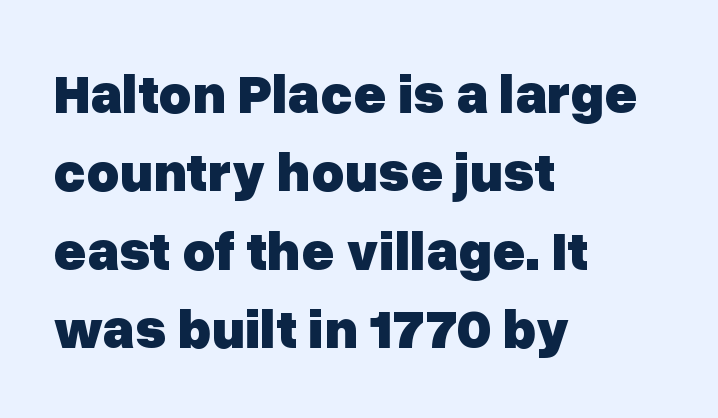
Honestly, the row spacing looks completely unremarkable. Font category for this specimen: sans-serif. Beneath every word, the page is bare. Notice how the passage keeps a crisp vertical edge on the left only. Nothing unusual about the tracking: characters are spaced as the font intends.
